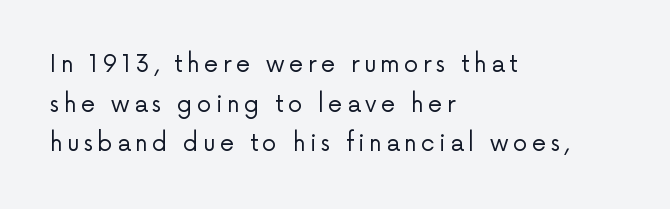
Q: Is the text bold? A: No.
Q: Is the text italic (slanted)? A: No, it is upright.
Q: Is the text underlined? A: No.
Q: How is the paragraph aligned? A: Left-aligned.
